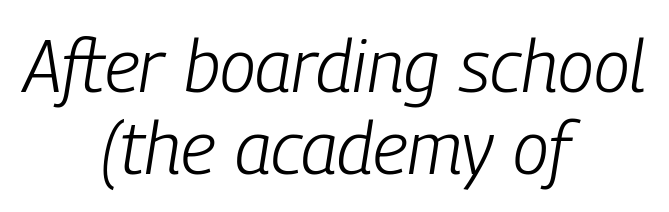
The rendering uses natural spacing where letterforms have individual widths. Regarding leading, the lines here are crowded together. Weight: in the light-to-regular range. This rendering uses center alignment, leaving both contours irregular but symmetric. Tracking here is standard; glyphs follow each other at the usual distance. Every character sits at an angle, as italics do.
